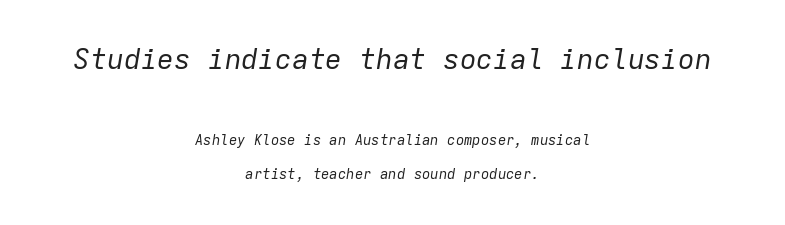
The image shows 28 px regular-weight type, italic (leaning right), monospaced; set centered, loose line spacing (2.42x), normal letter spacing, not underlined; the first (top) block is 2.0x larger; low stroke contrast and a medium x-height.
